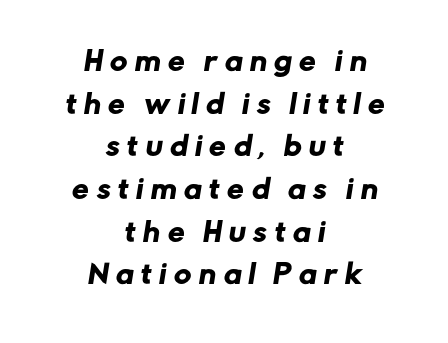
Q: Is the text underlined? A: No.
Q: How is the paragraph aligned? A: Centered.
Q: Is the spacing between letters normal or unusually wide? A: Unusually wide.
Q: Is the spacing between lines tight, normal or loose? A: Normal.
